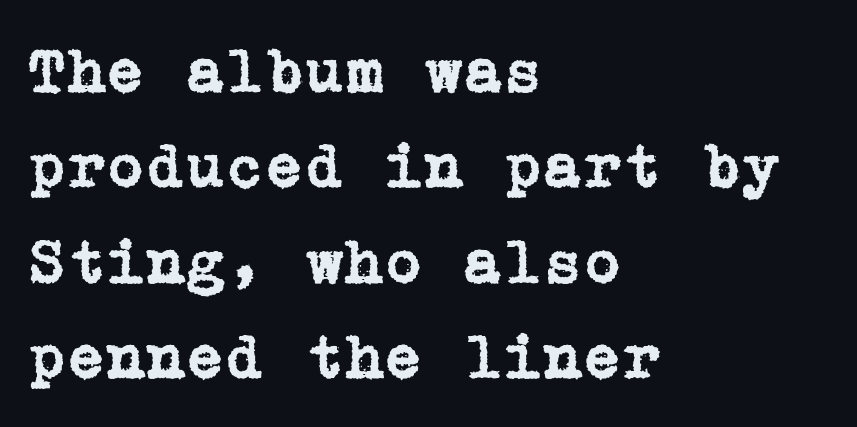
Note: serifs present on the glyphs. These lines keep a tight, regular rhythm from letter to letter. Is the block centered? No — it sits flush against the left margin. Regarding leading, the lines here are spaced in the standard way. Check under the words: just untouched page.
